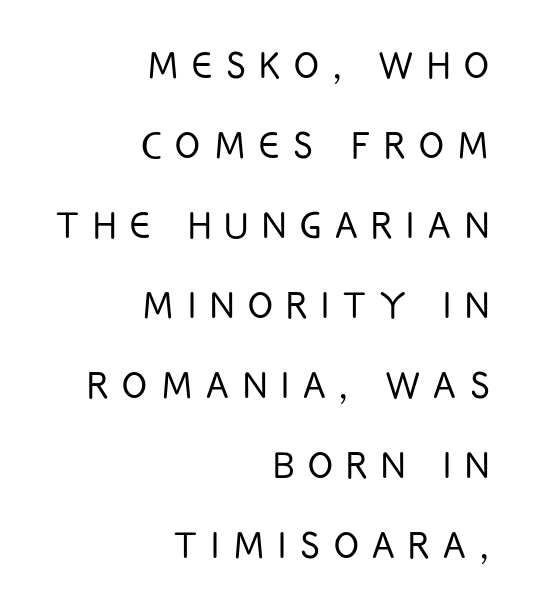
The letters advance in unequal steps, a hallmark of proportional type. Notice how the stems are strictly vertical — no italics here. A quiet, ordinary-to-light weight characterises the typeface. Observe the wide spacing: letters keep a clear distance from each other.
